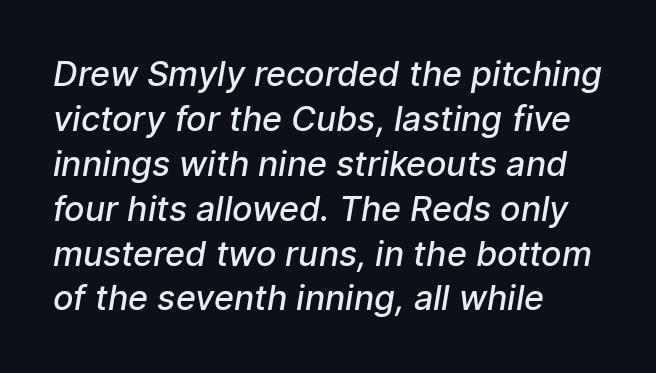
{"serif": "no", "bold": "semi", "weight": "semibold", "width": "normal", "stroke_contrast": "low", "x_height": "medium", "monospaced": "no", "underline": "no", "align": "left", "line_spacing": "normal", "line_spacing_ratio": 1.32, "letter_spacing": "normal", "letter_spacing_em": 0.0, "glyph_px": 34}
